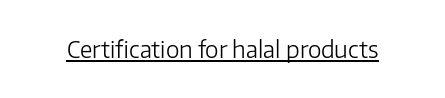
Students, observe the line beneath the letters — that is underlining. You can tell it's not italic because the verticals are truly vertical. Stems here are at most as thick as an everyday book face. Between one letter and the next there's only the usual sliver of space.
